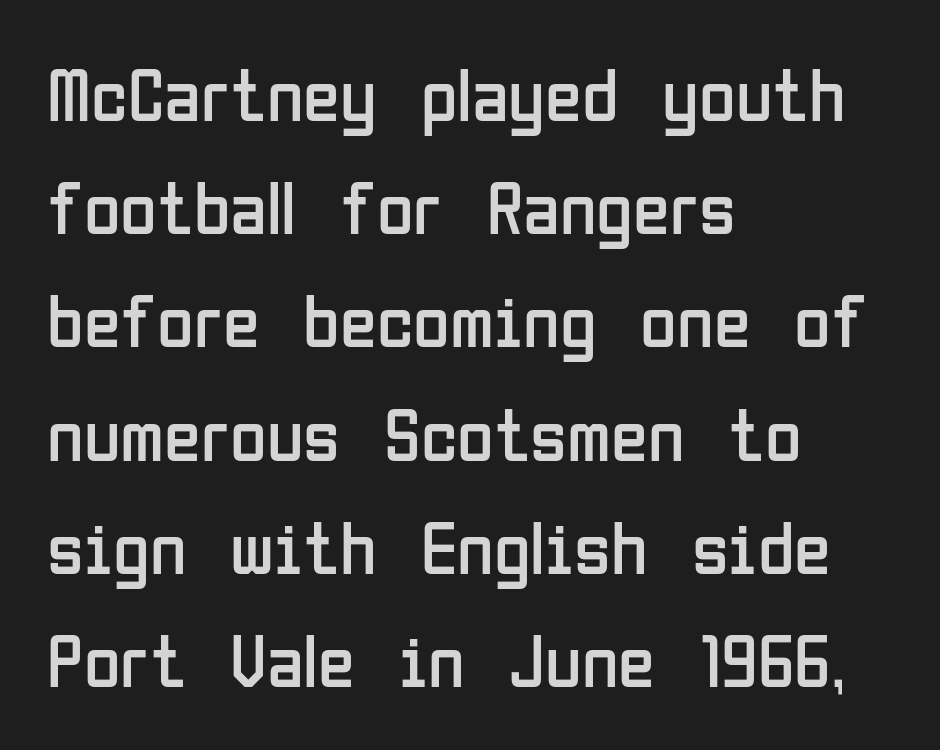
The image shows 75 px regular-weight, condensed sans-serif type, upright; set left-aligned, normal line spacing (1.51x), normal letter spacing, not underlined; low stroke contrast and a medium x-height.
